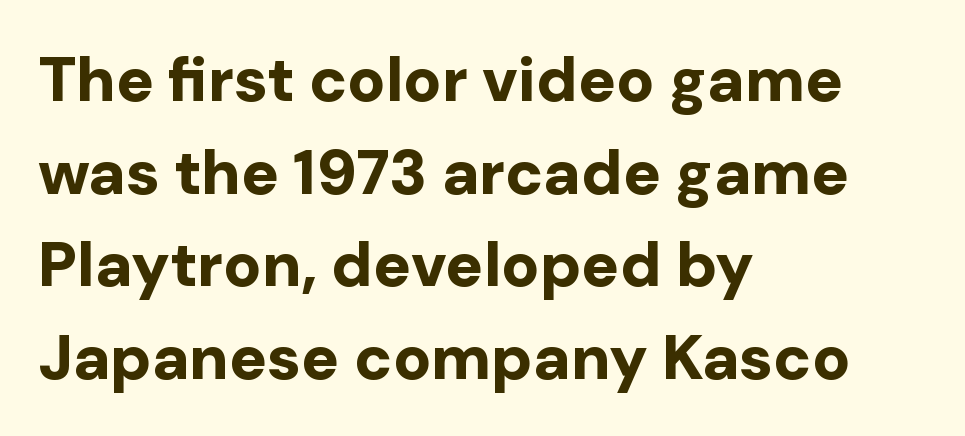
The image shows 63 px bold sans-serif type, upright; set left-aligned, normal line spacing (1.47x), normal letter spacing, not underlined; low stroke contrast and a medium x-height.
